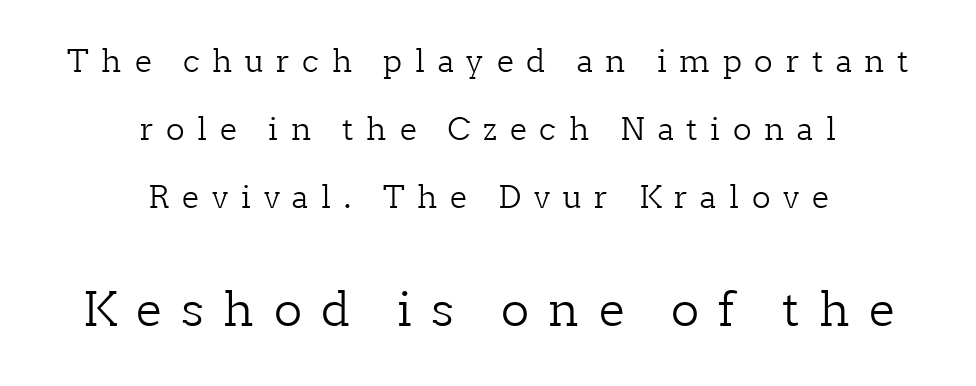
{"serif": "yes", "italic": "no", "bold": "no", "weight": "light", "width": "normal", "stroke_contrast": "low", "x_height": "medium", "monospaced": "no", "underline": "no", "align": "center", "line_spacing": "loose", "line_spacing_ratio": 2.19, "letter_spacing": "wide", "letter_spacing_em": 0.41, "larger_block": "second", "size_ratio": 1.52, "glyph_px": 47}
